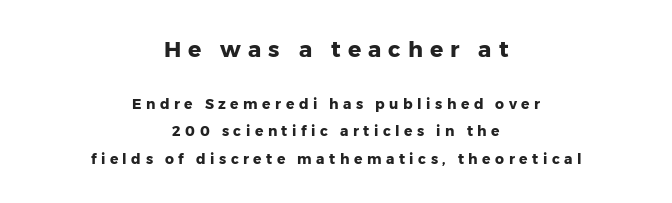
{"italic": "no", "bold": "yes", "underline": "no", "align": "center", "line_spacing": "loose", "line_spacing_ratio": 1.94, "letter_spacing": "wide", "letter_spacing_em": 0.32, "larger_block": "first", "size_ratio": 1.57, "glyph_px": 22}
